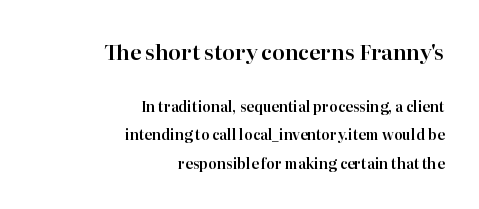
Q: Is the text italic (slanted)? A: No, it is upright.
Q: Is the text underlined? A: No.
Q: How is the paragraph aligned? A: Right-aligned.
Q: Is the spacing between letters normal or unusually wide? A: Normal.
Q: Is the spacing between lines tight, normal or loose? A: Loose.
Q: Which block of text is set in a larger size, the first (top) or the second (bottom)? A: The first (top) one.
